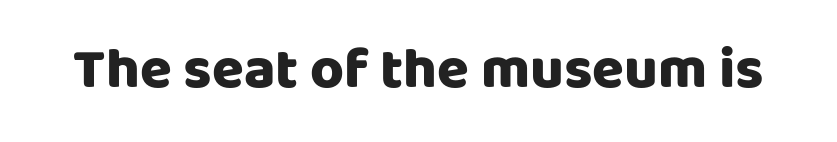
What weight is shown? A full bold with thick strokes. Nope, not italic — everything's standing straight. The tracking reads as untouched default to a designer's eye. The rendering uses natural spacing where letterforms have individual widths. The type family on display is of the sans-serif kind.
